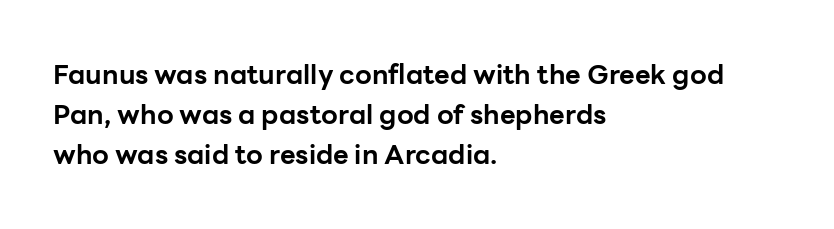
The image shows 27 px bold type, upright; set left-aligned, normal line spacing (1.48x), normal letter spacing, not underlined.
